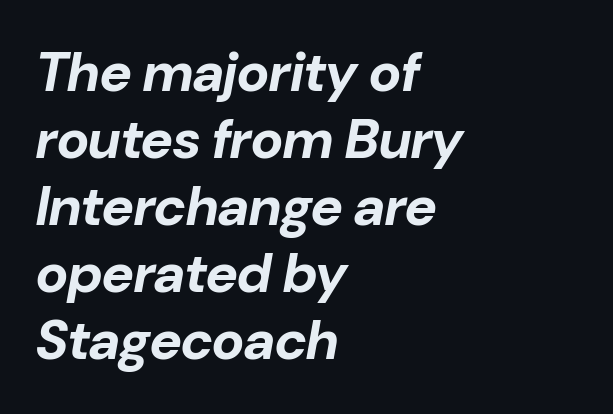
Q: Is the text bold? A: Yes.
Q: Is the text italic (slanted)? A: Yes, it leans right by about 10 degrees.
Q: Is the text underlined? A: No.
Q: How is the paragraph aligned? A: Left-aligned.
Q: Is the spacing between letters normal or unusually wide? A: Normal.
Q: Width (condensed, normal, or wide)? A: Normal.
Q: Stroke contrast? A: Low.
Q: x-height? A: Medium.
Q: Monospaced? A: No.
